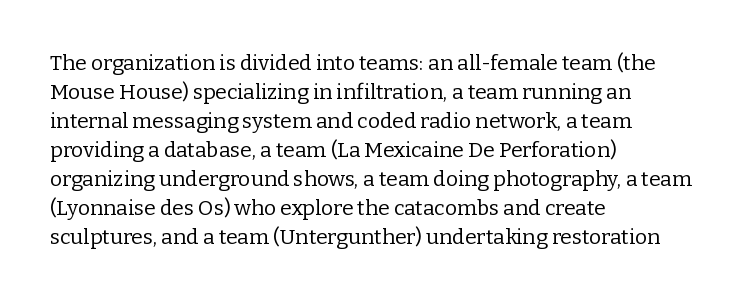
The image shows 21 px text type, upright; set left-aligned, normal line spacing (1.38x), normal letter spacing, not underlined.
